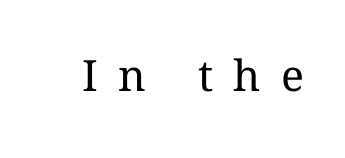
The image shows 43 px regular-weight type, upright; set unusually wide letter spacing (+0.47 em), not underlined; medium stroke contrast and a medium x-height.
